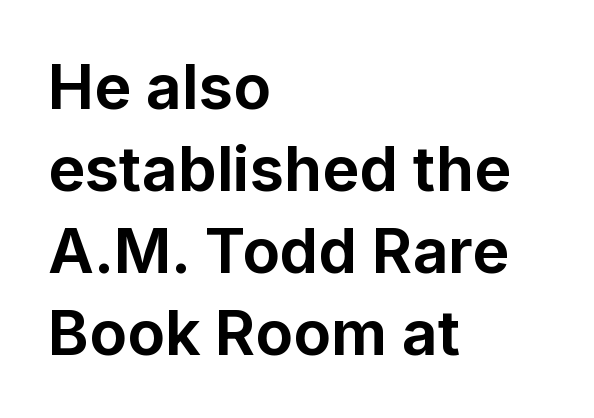
The image shows 62 px bold sans-serif type, upright; set left-aligned, normal line spacing (1.32x), normal letter spacing, not underlined; low stroke contrast and a medium x-height.
